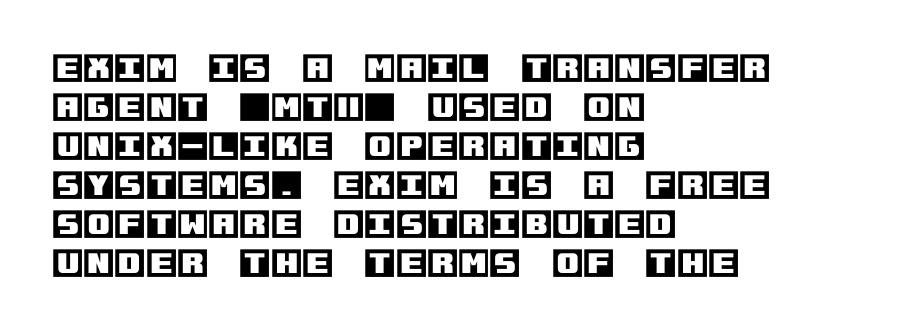
The image shows 32 px text type, upright; set left-aligned, line spacing 1.22x, normal letter spacing, not underlined; a large x-height.
